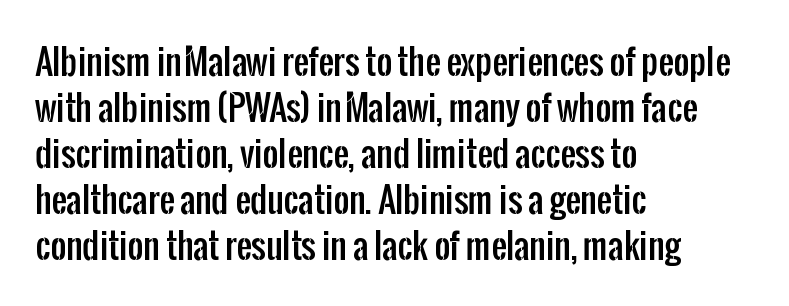
The image shows 34 px condensed sans-serif type, upright; set left-aligned, normal line spacing (1.35x), normal letter spacing, not underlined; low stroke contrast and a medium x-height.
